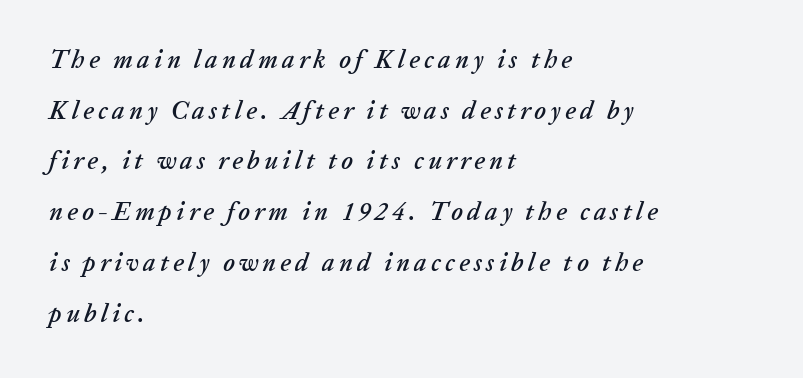
Q: Is the text italic (slanted)? A: Yes, it leans right by about 20 degrees.
Q: Is the text underlined? A: No.
Q: How is the paragraph aligned? A: Left-aligned.
Q: Is the spacing between lines tight, normal or loose? A: Loose.
